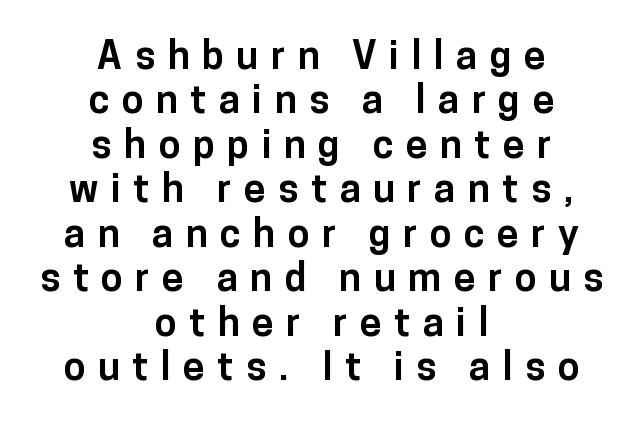
Q: Is the text bold? A: Yes.
Q: Is the text italic (slanted)? A: No, it is upright.
Q: Is the typeface a serif or a sans-serif typeface? A: Sans-serif.
Q: Is the text underlined? A: No.
Q: How is the paragraph aligned? A: Centered.
Q: Is the spacing between letters normal or unusually wide? A: Unusually wide.
Q: Is the spacing between lines tight, normal or loose? A: Tight.
Q: Width (condensed, normal, or wide)? A: Normal.
Q: Stroke contrast? A: Low.
Q: x-height? A: Medium.
Q: Monospaced? A: No.
